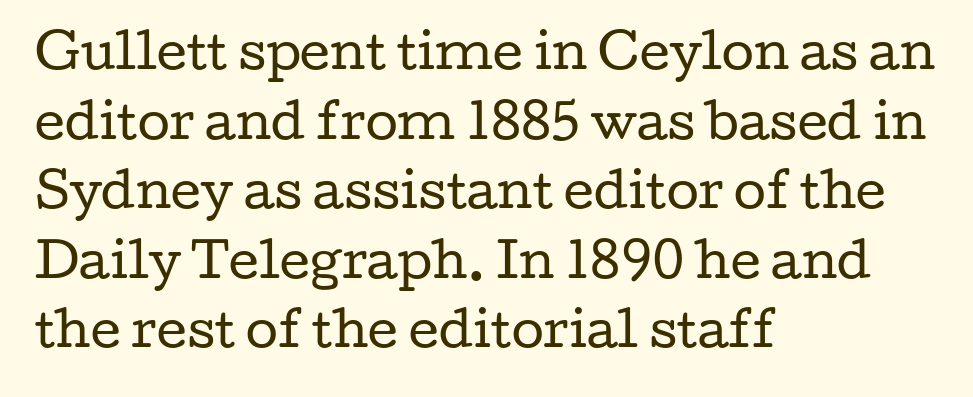
{"serif": "yes", "italic": "no", "bold": "no", "weight": "regular", "width": "wide", "stroke_contrast": "low", "x_height": "medium", "monospaced": "no", "underline": "no", "align": "left", "line_spacing": "normal", "line_spacing_ratio": 1.48, "letter_spacing": "normal", "letter_spacing_em": 0.0, "glyph_px": 47}
